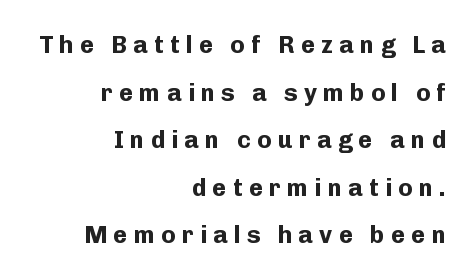
The image shows 24 px bold type, upright; set right-aligned, loose line spacing (1.98x), unusually wide letter spacing (+0.26 em), not underlined.
